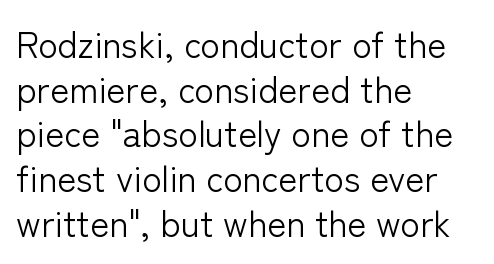
The image shows 36 px light sans-serif type, upright; set left-aligned, line spacing 1.24x, normal letter spacing, not underlined; low stroke contrast and a medium x-height.
